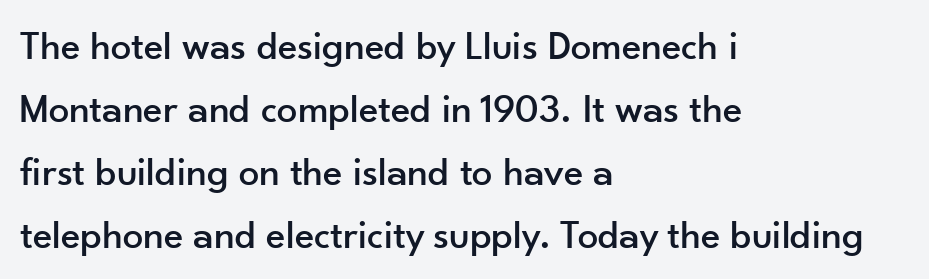
Students, observe: this is what conventionally led text looks like. Think of a printed novel: that variable character pitch is what you see here. The glyphs in this specimen are sans serif. Words float on clear page, feet unadorned. In terms of letterspacing, this is plain default setting. Where is the straight margin? On the left.
